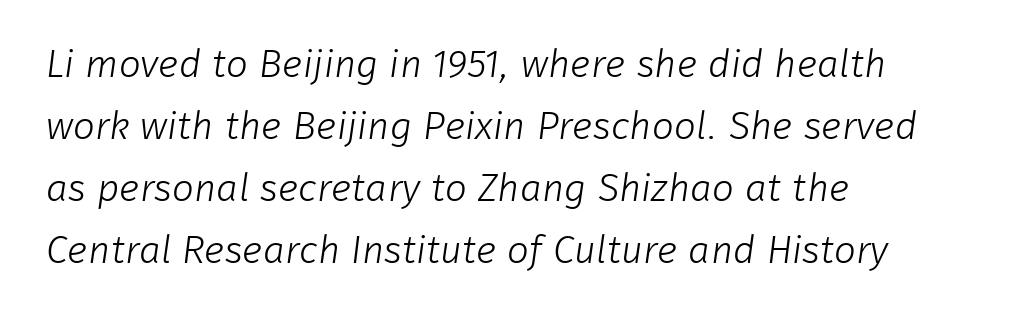
Q: Is the text bold? A: No.
Q: Is the typeface a serif or a sans-serif typeface? A: Sans-serif.
Q: Is the text underlined? A: No.
Q: How is the paragraph aligned? A: Left-aligned.
Q: Is the spacing between letters normal or unusually wide? A: Normal.
Q: Is the spacing between lines tight, normal or loose? A: Normal.
Q: Width (condensed, normal, or wide)? A: Normal.
Q: Stroke contrast? A: Low.
Q: x-height? A: Medium.
Q: Monospaced? A: No.
